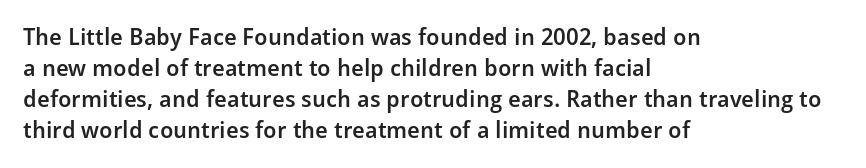
{"italic": "no", "bold": "semi", "underline": "no", "align": "left", "line_spacing": "normal", "line_spacing_ratio": 1.35, "letter_spacing": "normal", "letter_spacing_em": 0.0, "glyph_px": 23}
